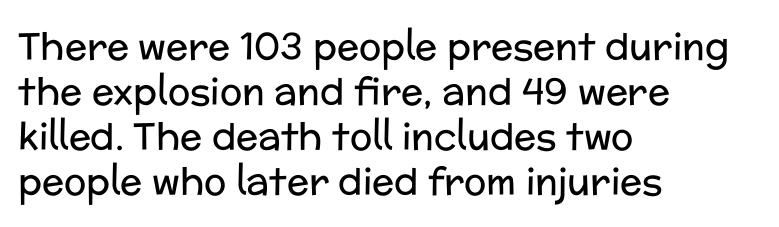
{"serif": "no", "italic": "no", "bold": "no", "weight": "regular", "width": "normal", "stroke_contrast": "low", "x_height": "medium", "monospaced": "no", "underline": "no", "align": "left", "line_spacing_ratio": 1.22, "letter_spacing": "normal", "letter_spacing_em": 0.0, "glyph_px": 37}
